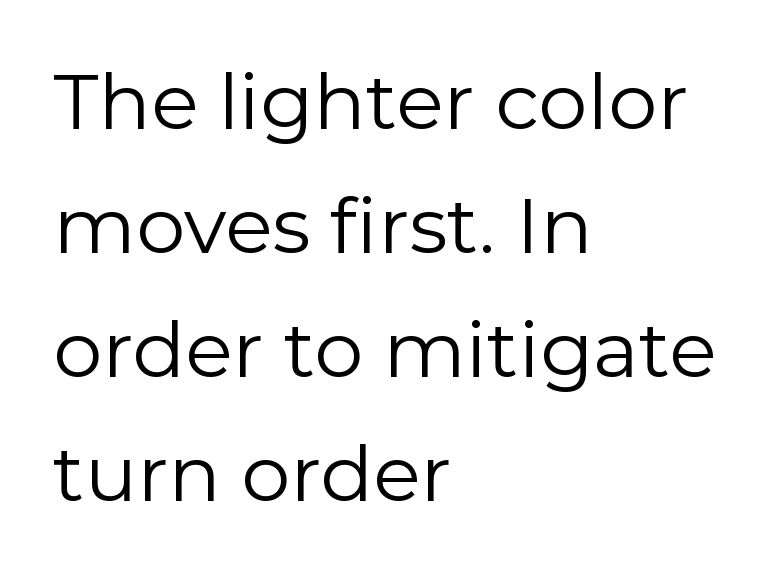
The image shows 78 px regular-weight sans-serif type, upright; set left-aligned, normal line spacing (1.59x), normal letter spacing, not underlined; low stroke contrast and a medium x-height.
